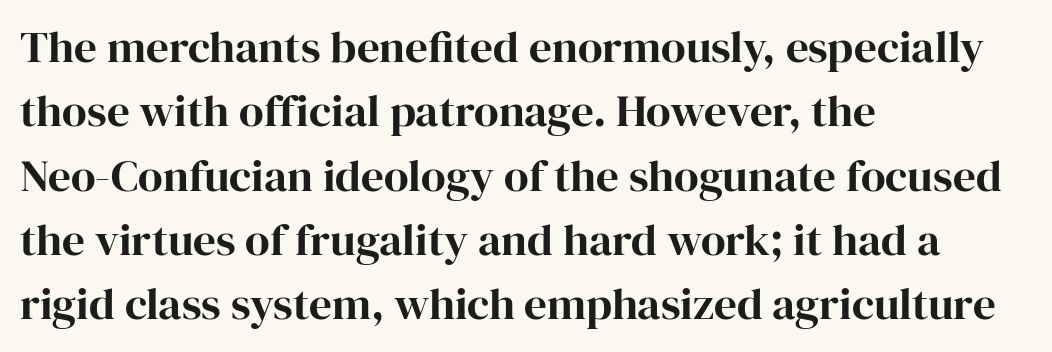
I'd call this a serif setting — the letters wear small feet. These lines were composed using upright roman letters. Each new line begins a customary step beneath the previous one. Caption: standard tracking, unaltered. The rag falls on the right side of this text block. A bare baseline throughout the passage.
